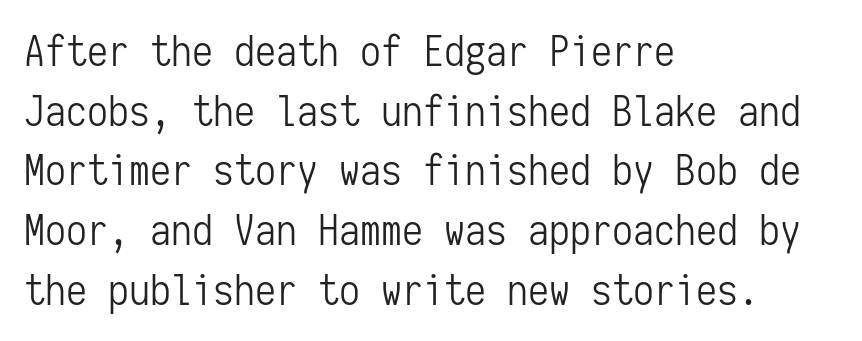
The image shows 42 px light, condensed sans-serif type, upright, monospaced; set left-aligned, normal line spacing (1.42x), normal letter spacing, not underlined; low stroke contrast and a medium x-height.
